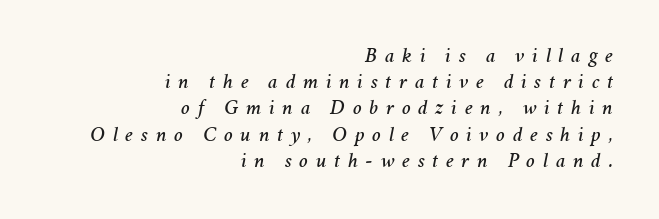
No word sits above an underline. A typesetter would call this leading conventional body-copy spacing. Compared with ordinary roman type, these characters are visibly tilted. Substantial extra tracking has been applied to these lines. Every row of glyphs terminates at an identical x-position on the right.
